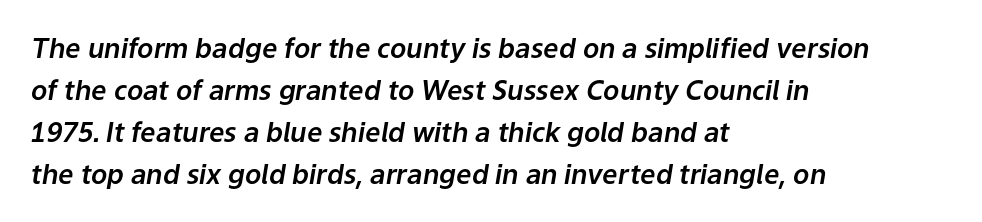
Q: Is the text italic (slanted)? A: Yes, it leans right by about 9 degrees.
Q: Is the text underlined? A: No.
Q: How is the paragraph aligned? A: Left-aligned.
Q: Is the spacing between letters normal or unusually wide? A: Normal.
Q: Is the spacing between lines tight, normal or loose? A: Normal.
